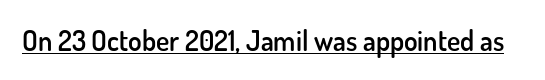
Quick note: underline on. Strokes here are thickened, but only to semibold level. Here the designer chose a conventional face with non-uniform glyph widths. The horizontal fit of the characters is conventional and even. The glyphs in this specimen are sans serif. Is there any slant? The stems are plumb.
